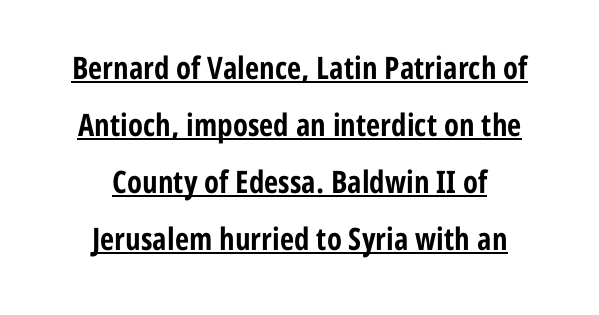
{"serif": "no", "italic": "no", "bold": "yes", "weight": "bold", "width": "condensed", "stroke_contrast": "low", "x_height": "medium", "monospaced": "no", "underline": "yes", "align": "center", "line_spacing_ratio": 1.84, "letter_spacing": "normal", "letter_spacing_em": 0.0, "glyph_px": 31}
